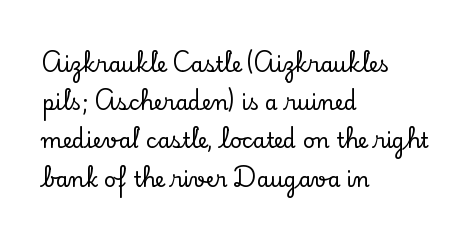
{"italic": "no", "underline": "no", "align": "left", "line_spacing_ratio": 1.82, "letter_spacing": "normal", "letter_spacing_em": 0.0, "glyph_px": 21}
